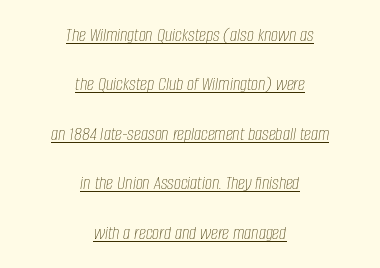
If you measured baseline to baseline, you'd find a long distance. Visually the block forms a symmetrical silhouette, jagged on both flanks. Letter spacing: default. Summary of weight: not heavy and not bold. What decoration does the sample have? An underline.
